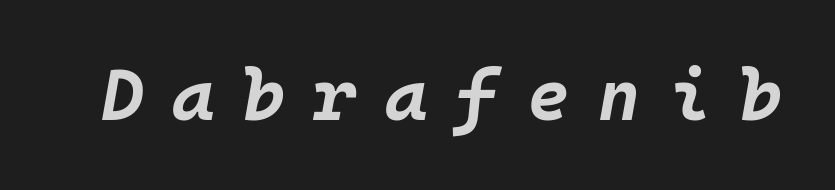
Q: Is the text bold? A: Yes.
Q: Is the text italic (slanted)? A: Yes, it leans right by about 10 degrees.
Q: Is the text underlined? A: No.
Q: Is the spacing between letters normal or unusually wide? A: Unusually wide.
Q: Width (condensed, normal, or wide)? A: Normal.
Q: Stroke contrast? A: Low.
Q: x-height? A: Large.
Q: Monospaced? A: Yes.
